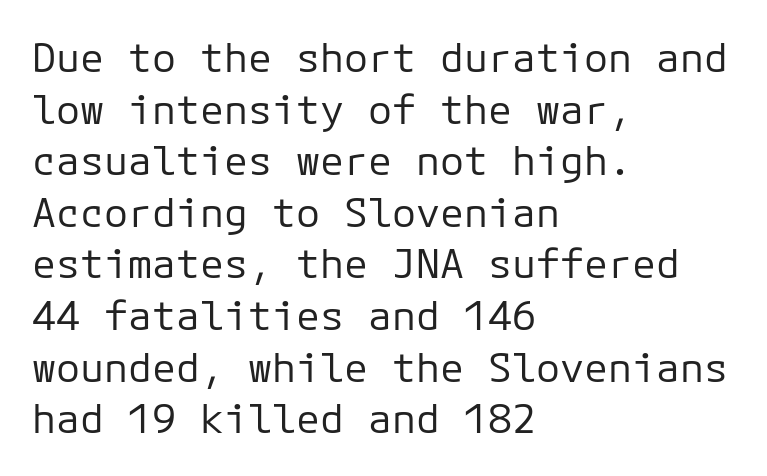
Q: Is the text bold? A: No.
Q: Is the text italic (slanted)? A: No, it is upright.
Q: Is the typeface a serif or a sans-serif typeface? A: Sans-serif.
Q: Is the text underlined? A: No.
Q: How is the paragraph aligned? A: Left-aligned.
Q: Is the spacing between letters normal or unusually wide? A: Normal.
Q: Is the spacing between lines tight, normal or loose? A: Normal.
Q: Width (condensed, normal, or wide)? A: Normal.
Q: Stroke contrast? A: Low.
Q: x-height? A: Medium.
